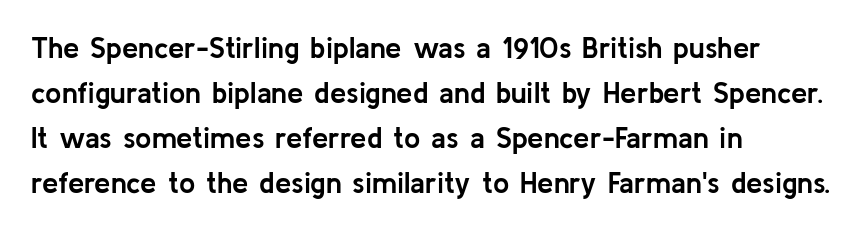
Is the type bold? Yes — the strokes are clearly thick and heavy. Is this a fixed-width face? No — the glyphs have proportional, varying widths. The designer left line spacing at the default. The area under the type is left untouched. Spacing between characters is what you'd get straight out of the box.
